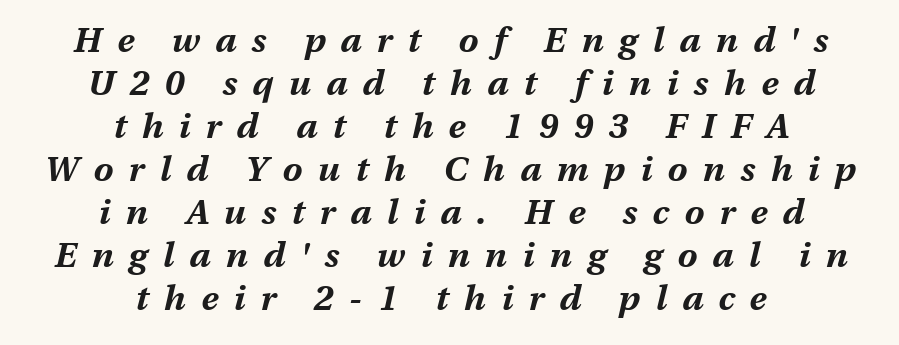
{"italic": "yes", "lean": "right", "slant_degrees": 13, "bold": "yes", "weight": "bold", "width": "normal", "stroke_contrast": "medium", "x_height": "medium", "monospaced": "no", "underline": "no", "align": "center", "line_spacing_ratio": 1.23, "letter_spacing": "wide", "letter_spacing_em": 0.44, "glyph_px": 35}
